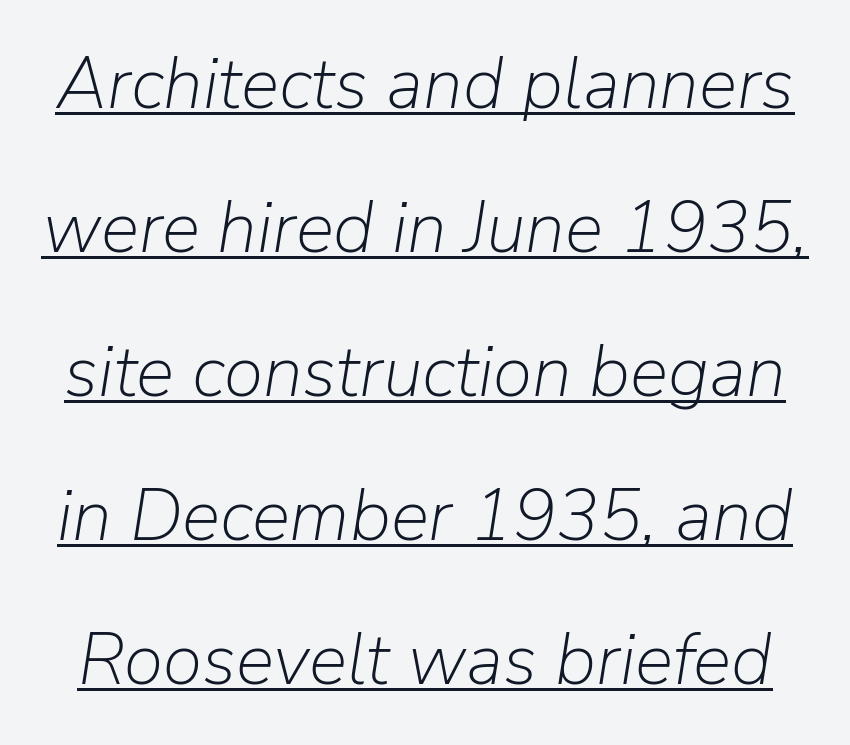
Q: Is the text bold? A: No.
Q: Is the text italic (slanted)? A: Yes, it leans right by about 9 degrees.
Q: Is the text underlined? A: Yes.
Q: Is the spacing between letters normal or unusually wide? A: Normal.
Q: Is the spacing between lines tight, normal or loose? A: Loose.
Q: Width (condensed, normal, or wide)? A: Normal.
Q: Stroke contrast? A: Low.
Q: x-height? A: Medium.
Q: Monospaced? A: No.
